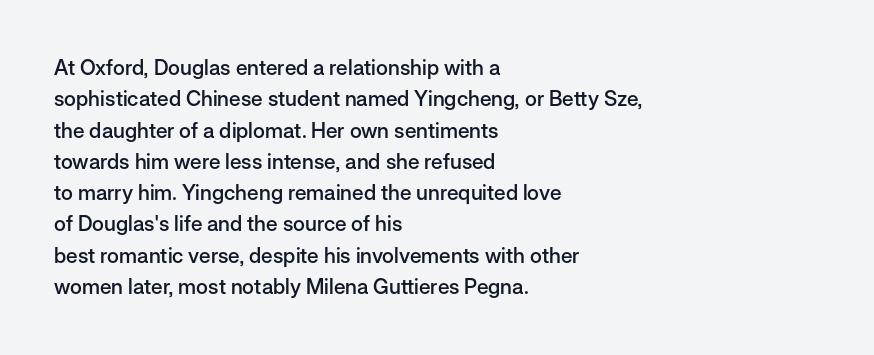
{"italic": "no", "bold": "semi", "underline": "no", "align": "left", "line_spacing": "normal", "line_spacing_ratio": 1.49, "letter_spacing": "normal", "letter_spacing_em": 0.0, "glyph_px": 21}
